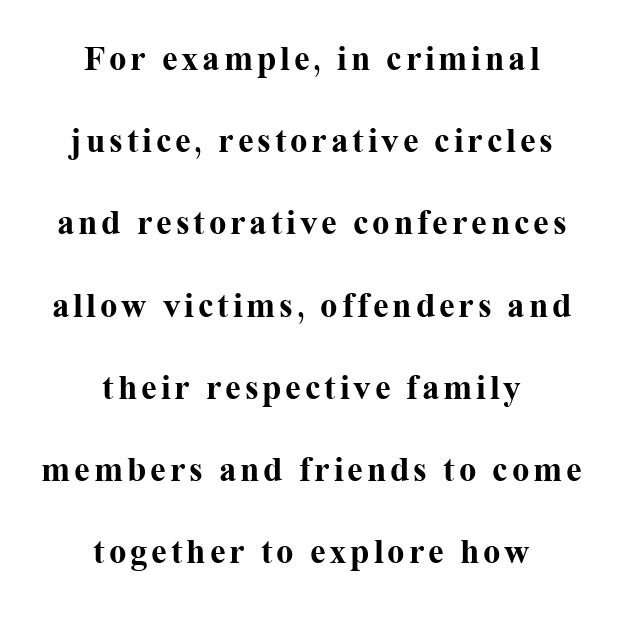
The image shows 35 px bold serif type, upright; set centered, loose line spacing (2.35x), not underlined; medium stroke contrast and a medium x-height.
